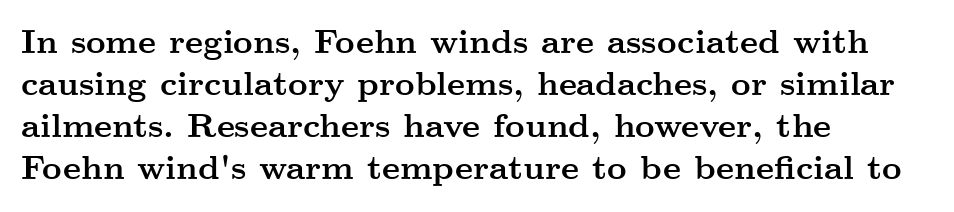
{"serif": "yes", "italic": "no", "bold": "yes", "weight": "semibold", "width": "wide", "stroke_contrast": "medium", "x_height": "small", "monospaced": "no", "underline": "no", "align": "left", "line_spacing_ratio": 1.24, "letter_spacing": "normal", "letter_spacing_em": 0.0, "glyph_px": 34}
